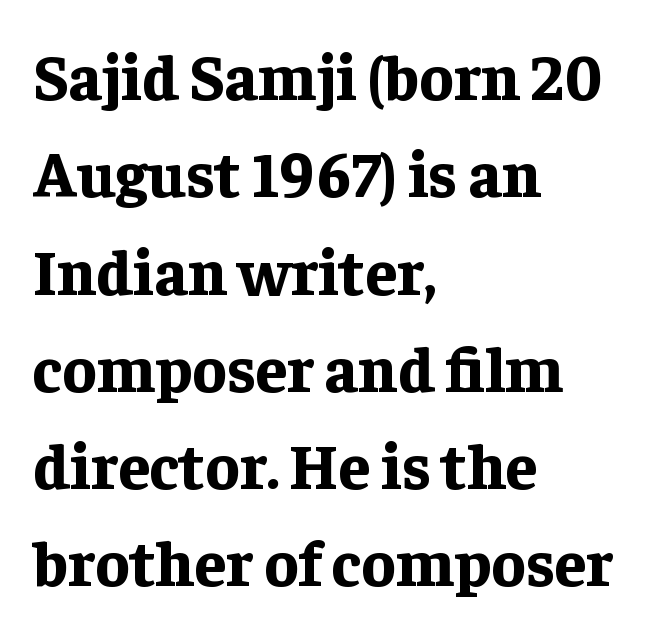
The image shows 64 px bold serif type, upright; set left-aligned, normal line spacing (1.52x), normal letter spacing, not underlined; low stroke contrast and a medium x-height.
